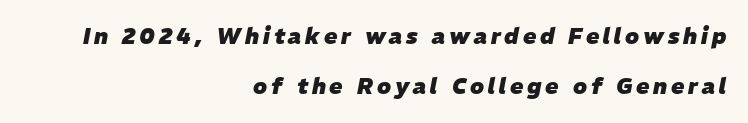
{"italic": "yes", "lean": "right", "slant_degrees": 11, "bold": "yes", "underline": "no", "align": "right", "line_spacing": "loose", "line_spacing_ratio": 2.28, "glyph_px": 22}
